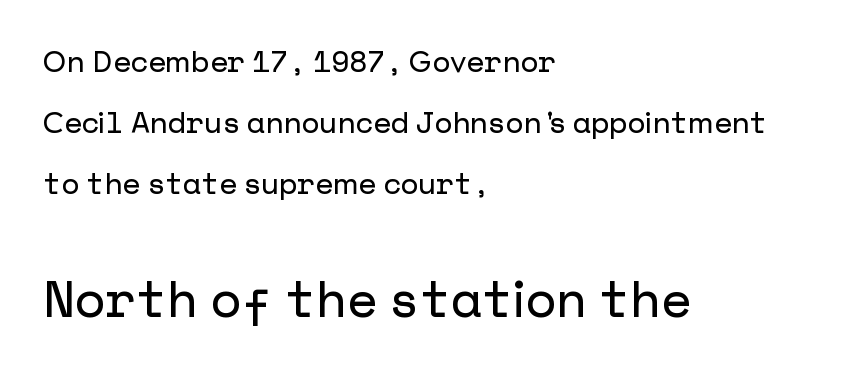
The image shows 50 px sans-serif type, upright; set left-aligned, loose line spacing (2.11x), normal letter spacing, not underlined; the second (bottom) block is 1.72x larger; low stroke contrast and a medium x-height.
